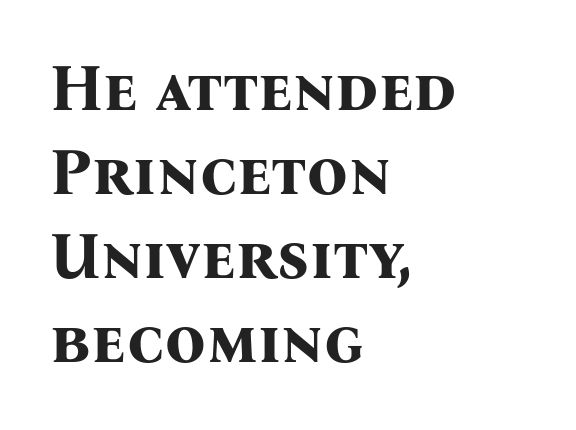
{"serif": "yes", "italic": "no", "bold": "yes", "weight": "bold", "width": "normal", "stroke_contrast": "medium", "x_height": "medium", "monospaced": "no", "underline": "no", "align": "left", "line_spacing": "normal", "line_spacing_ratio": 1.31, "letter_spacing": "normal", "letter_spacing_em": 0.0, "glyph_px": 64}
